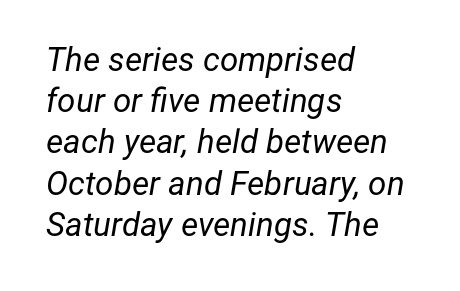
Q: Is the text bold? A: No.
Q: Is the text italic (slanted)? A: Yes, it leans right by about 12 degrees.
Q: Is the text underlined? A: No.
Q: How is the paragraph aligned? A: Left-aligned.
Q: Is the spacing between letters normal or unusually wide? A: Normal.
Q: Is the spacing between lines tight, normal or loose? A: Normal.
Q: Width (condensed, normal, or wide)? A: Normal.
Q: Stroke contrast? A: Low.
Q: x-height? A: Medium.
Q: Monospaced? A: No.
